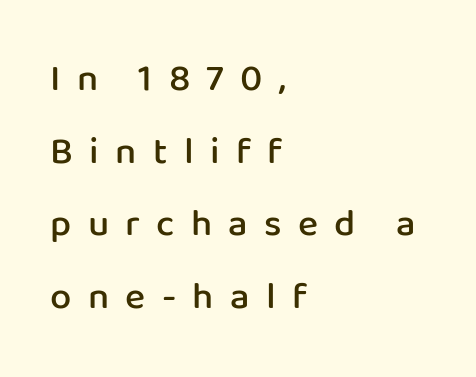
{"serif": "no", "italic": "no", "bold": "semi", "weight": "semibold", "width": "normal", "stroke_contrast": "low", "x_height": "medium", "monospaced": "no", "underline": "no", "align": "left", "line_spacing": "loose", "line_spacing_ratio": 1.91, "letter_spacing": "wide", "letter_spacing_em": 0.43, "glyph_px": 38}
